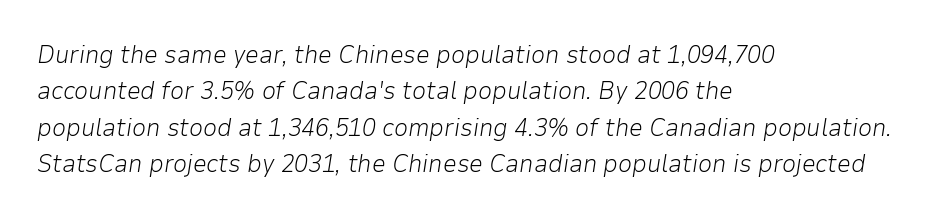
Q: Is the text bold? A: No.
Q: Is the text italic (slanted)? A: Yes, it leans right by about 9 degrees.
Q: Is the text underlined? A: No.
Q: How is the paragraph aligned? A: Left-aligned.
Q: Is the spacing between letters normal or unusually wide? A: Normal.
Q: Is the spacing between lines tight, normal or loose? A: Normal.
